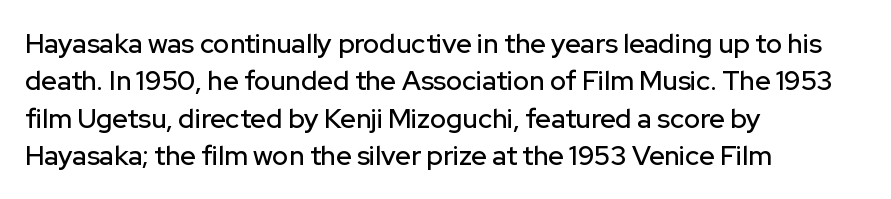
{"italic": "no", "underline": "no", "align": "left", "line_spacing": "normal", "line_spacing_ratio": 1.38, "letter_spacing": "normal", "letter_spacing_em": 0.0, "glyph_px": 27}
